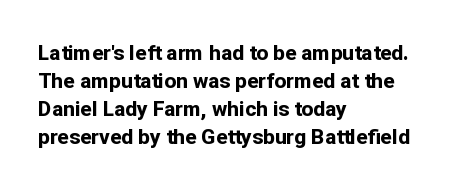
Q: Is the text bold? A: Yes.
Q: Is the text italic (slanted)? A: No, it is upright.
Q: Is the text underlined? A: No.
Q: How is the paragraph aligned? A: Left-aligned.
Q: Is the spacing between letters normal or unusually wide? A: Normal.
Q: Is the spacing between lines tight, normal or loose? A: Normal.
